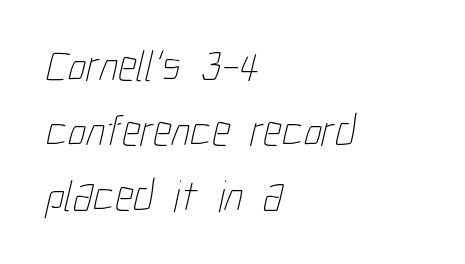
The image shows 45 px thin, condensed type; set left-aligned, normal line spacing (1.45x), normal letter spacing, not underlined; low stroke contrast and a medium x-height.
